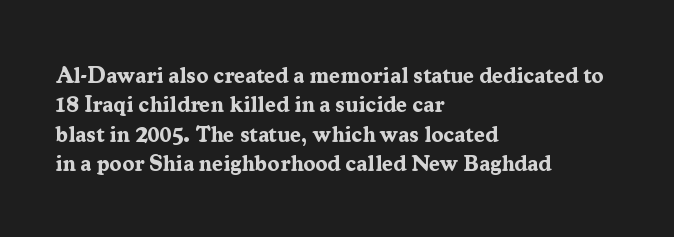
The image shows 22 px bold type, upright; set left-aligned, normal line spacing (1.34x), normal letter spacing, not underlined.
